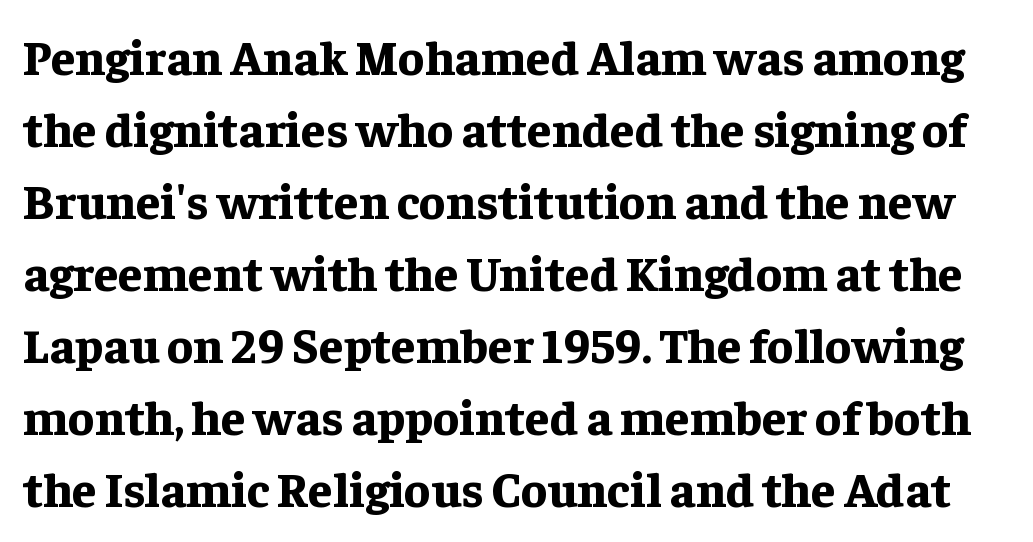
Characters remain perfectly vertical along every line. Honestly, there is no underline to notice here at all. Students, note that the glyphs here touch the page at normal intervals. The passage shown stacks its lines at a standard gap. The strokes are fattened all the way to bold.
